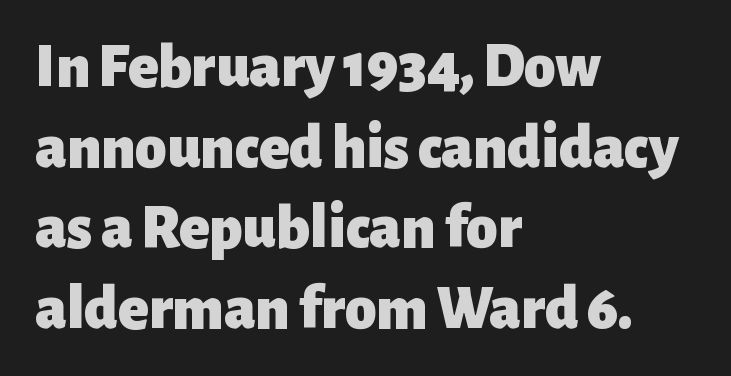
The passage shown is not underscored anywhere. Summary of vertical rhythm: regular, with standard interline spacing. Every character sits straight up, as roman type does. These words are printed bold, with thick strokes throughout. The face used here is rendered with its standard letterfit. The letters advance in unequal steps, a hallmark of proportional type.
